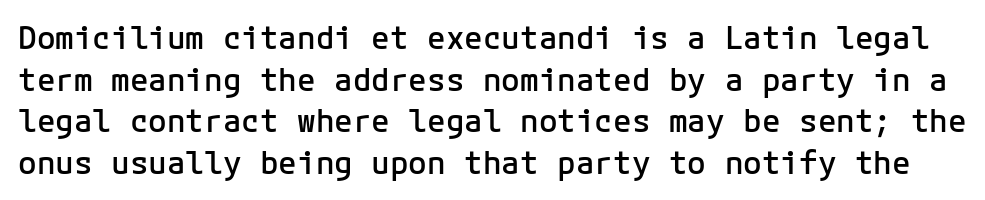
Q: Is the text bold? A: Semi-bold.
Q: Is the text italic (slanted)? A: No, it is upright.
Q: Is the typeface a serif or a sans-serif typeface? A: Sans-serif.
Q: Is the text underlined? A: No.
Q: Is the spacing between letters normal or unusually wide? A: Normal.
Q: Is the spacing between lines tight, normal or loose? A: Normal.
Q: Width (condensed, normal, or wide)? A: Normal.
Q: Stroke contrast? A: Low.
Q: x-height? A: Medium.
Q: Monospaced? A: Yes.
